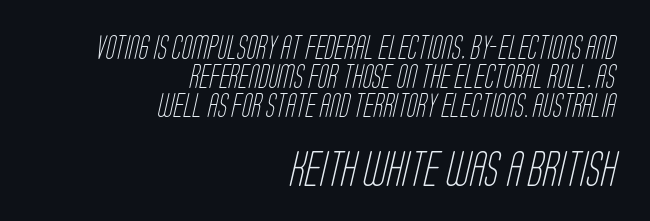
Heft: none added — not bold. The following chunk of copy outweighs the initial chunk in type size. Where is the straight margin? On the right. Clear beneath every line of the passage.
